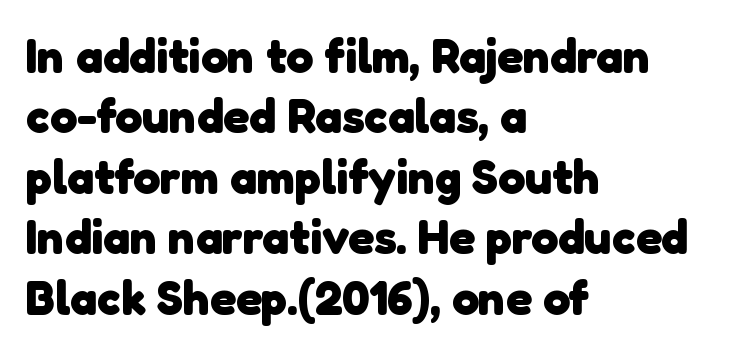
The image shows 48 px heavy sans-serif type; set left-aligned, normal line spacing (1.26x), normal letter spacing, not underlined; low stroke contrast and a medium x-height.
